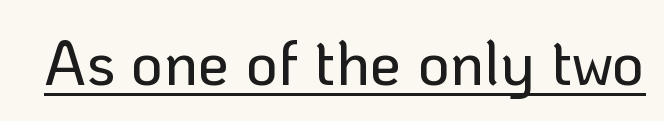
Q: Is the text italic (slanted)? A: No, it is upright.
Q: Is the typeface a serif or a sans-serif typeface? A: Sans-serif.
Q: Is the text underlined? A: Yes.
Q: Is the spacing between letters normal or unusually wide? A: Normal.
Q: Width (condensed, normal, or wide)? A: Normal.
Q: Stroke contrast? A: Low.
Q: x-height? A: Medium.
Q: Monospaced? A: No.
